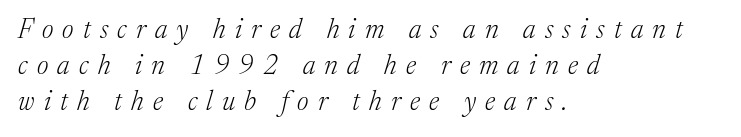
The image shows 27 px text type, italic (leaning right); set left-aligned, normal line spacing (1.34x), unusually wide letter spacing (+0.34 em), not underlined.
